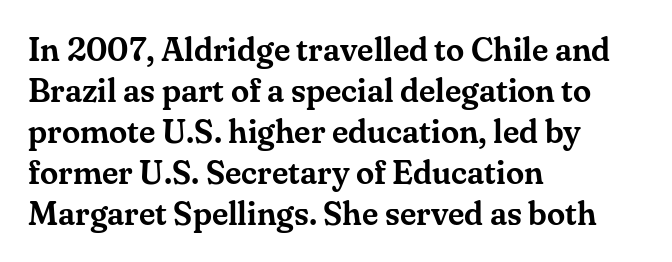
These lines stack with their left ends in a neat column. Inter-character spacing is left at the font's built-in metrics. The space beneath each line is pristine and unruled. Stroke terminals: seriffed.
